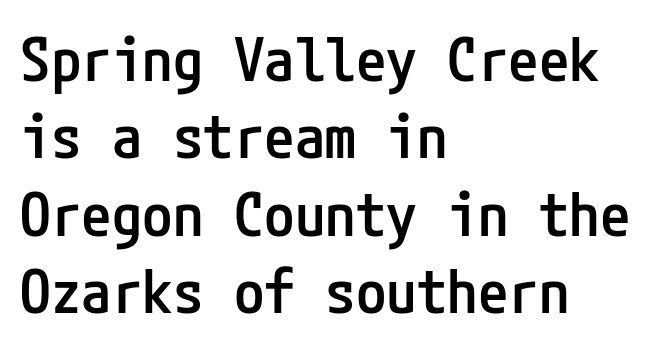
The image shows 61 px semibold, condensed sans-serif type, upright; set left-aligned, normal line spacing (1.27x), normal letter spacing, not underlined; low stroke contrast and a medium x-height.
